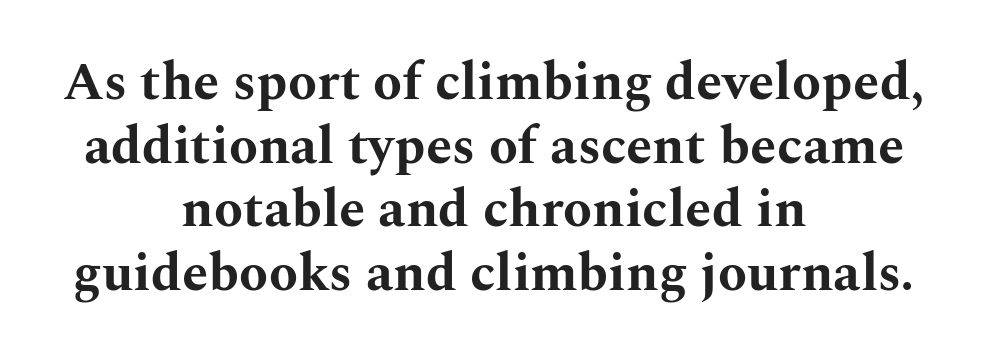
{"serif": "yes", "italic": "no", "bold": "yes", "weight": "bold", "width": "wide", "stroke_contrast": "medium", "x_height": "medium", "monospaced": "no", "underline": "no", "align": "center", "line_spacing_ratio": 1.2, "letter_spacing": "normal", "letter_spacing_em": 0.0, "glyph_px": 53}
